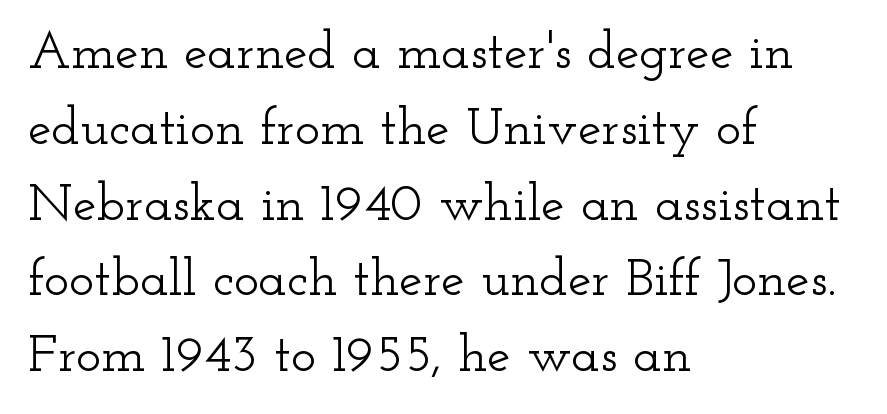
The image shows 53 px wide serif type, upright; set left-aligned, normal line spacing (1.43x), normal letter spacing, not underlined; low stroke contrast and a small x-height.
